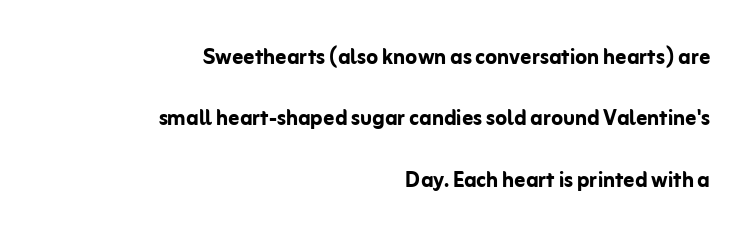
The image shows 27 px bold type, upright; set right-aligned, loose line spacing (2.27x), normal letter spacing, not underlined.
